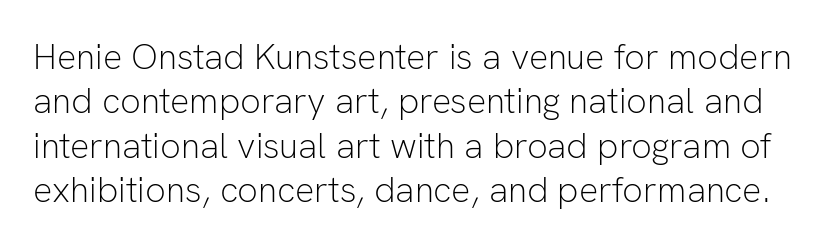
Q: Is the text bold? A: No.
Q: Is the text italic (slanted)? A: No, it is upright.
Q: Is the typeface a serif or a sans-serif typeface? A: Sans-serif.
Q: Is the text underlined? A: No.
Q: Is the spacing between letters normal or unusually wide? A: Normal.
Q: Width (condensed, normal, or wide)? A: Normal.
Q: Stroke contrast? A: Low.
Q: x-height? A: Medium.
Q: Monospaced? A: No.
